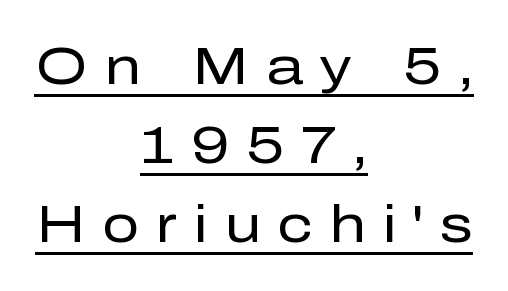
The image shows 52 px regular-weight sans-serif type, upright; set centered, normal line spacing (1.52x), unusually wide letter spacing (+0.33 em), underlined; low stroke contrast and a medium x-height.
